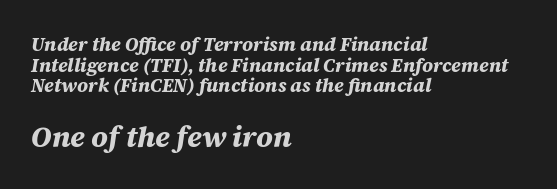
{"italic": "yes", "lean": "right", "slant_degrees": 12, "bold": "yes", "weight": "bold", "width": "normal", "stroke_contrast": "medium", "x_height": "large", "monospaced": "no", "underline": "no", "align": "left", "line_spacing": "tight", "line_spacing_ratio": 1.09, "letter_spacing": "normal", "letter_spacing_em": 0.0, "larger_block": "second", "size_ratio": 1.53, "glyph_px": 29}
